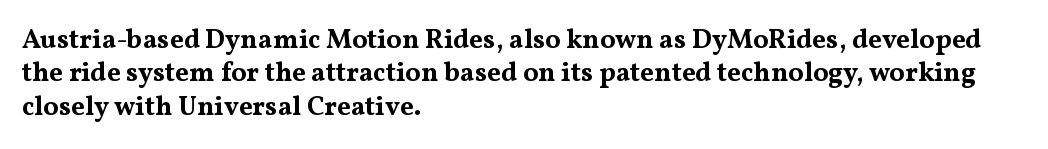
There is no visible air inserted between adjacent glyphs. Compared with a centered layout, this one pins lines to the left instead. The strokes are fattened all the way to bold. A typesetter would mark this as roman, not italic. The words here are not underlined.
